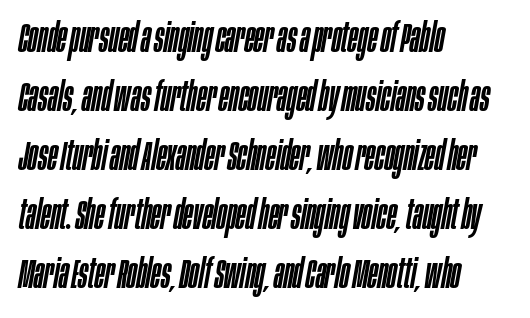
{"italic": "yes", "lean": "right", "slant_degrees": 10, "width": "condensed", "stroke_contrast": "low", "x_height": "large", "monospaced": "no", "underline": "no", "align": "left", "line_spacing": "normal", "line_spacing_ratio": 1.44, "letter_spacing": "normal", "letter_spacing_em": 0.0, "glyph_px": 41}
